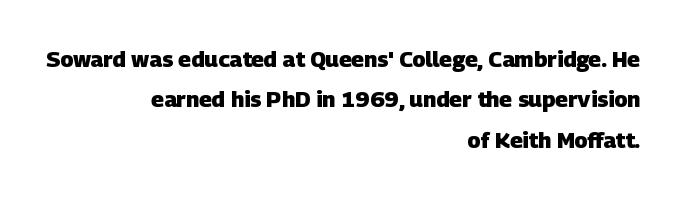
{"bold": "yes", "underline": "no", "align": "right", "line_spacing_ratio": 1.83, "letter_spacing": "normal", "letter_spacing_em": 0.0, "glyph_px": 22}
